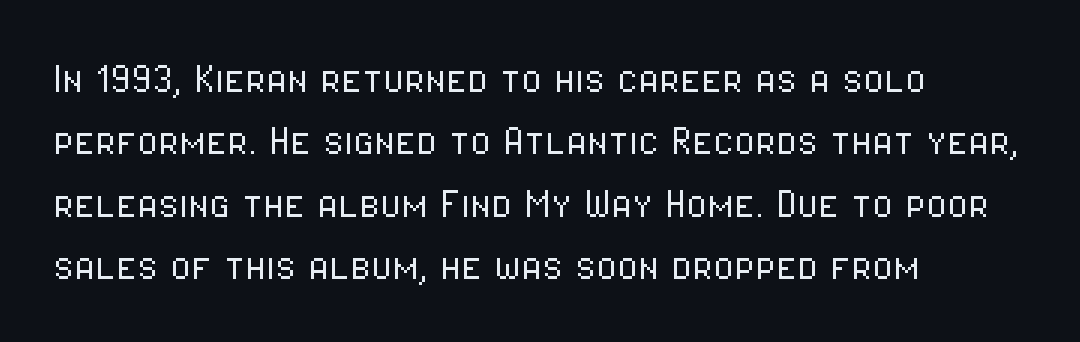
{"serif": "no", "italic": "no", "bold": "no", "weight": "light", "width": "condensed", "stroke_contrast": "low", "x_height": "medium", "monospaced": "no", "underline": "no", "align": "left", "line_spacing": "normal", "line_spacing_ratio": 1.3, "letter_spacing": "normal", "letter_spacing_em": 0.0, "glyph_px": 48}
